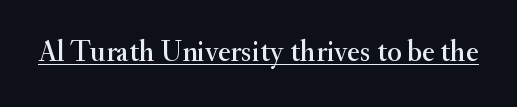
Are there feet on the stems? There are — it's a serif. Proportional: the letters do not fall into vertical columns. Posture: upright roman. Underline: present.
